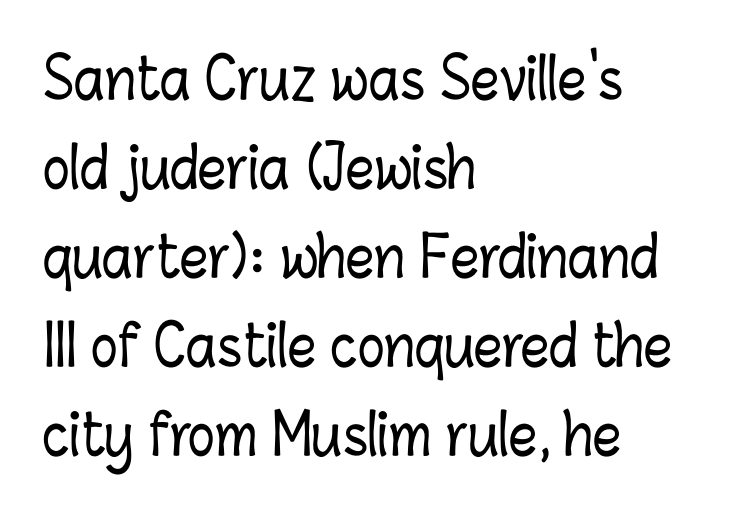
Q: Is the text italic (slanted)? A: No, it is upright.
Q: Is the text underlined? A: No.
Q: How is the paragraph aligned? A: Left-aligned.
Q: Is the spacing between letters normal or unusually wide? A: Normal.
Q: Is the spacing between lines tight, normal or loose? A: Normal.
Q: Width (condensed, normal, or wide)? A: Condensed.
Q: Stroke contrast? A: Low.
Q: x-height? A: Medium.
Q: Monospaced? A: No.
